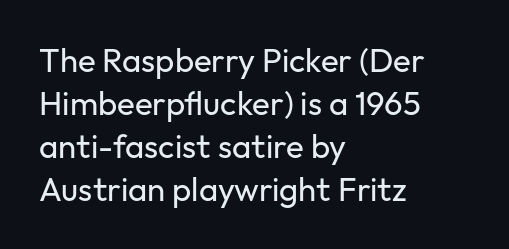
Q: Is the text bold? A: No.
Q: Is the text italic (slanted)? A: No, it is upright.
Q: Is the typeface a serif or a sans-serif typeface? A: Sans-serif.
Q: Is the text underlined? A: No.
Q: How is the paragraph aligned? A: Left-aligned.
Q: Is the spacing between letters normal or unusually wide? A: Normal.
Q: Is the spacing between lines tight, normal or loose? A: Normal.
Q: Width (condensed, normal, or wide)? A: Normal.
Q: Stroke contrast? A: Low.
Q: x-height? A: Medium.
Q: Monospaced? A: No.
